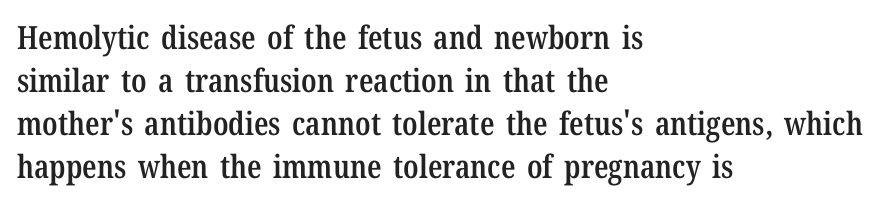
Q: Is the text bold? A: Semi-bold.
Q: Is the text italic (slanted)? A: No, it is upright.
Q: Is the typeface a serif or a sans-serif typeface? A: Serif.
Q: Is the text underlined? A: No.
Q: How is the paragraph aligned? A: Left-aligned.
Q: Is the spacing between letters normal or unusually wide? A: Normal.
Q: Is the spacing between lines tight, normal or loose? A: Normal.
Q: Width (condensed, normal, or wide)? A: Condensed.
Q: Stroke contrast? A: Low.
Q: x-height? A: Medium.
Q: Monospaced? A: No.
